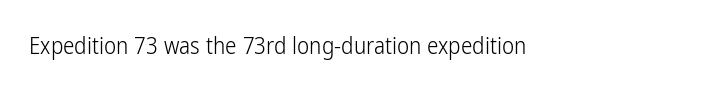
No word sits above an underline. The lettering stays uniformly vertical, giving the passage a roman look. Does extra space separate the letters? No, they use regular spacing. Compared with a centered layout, this one pins lines to the left instead.
